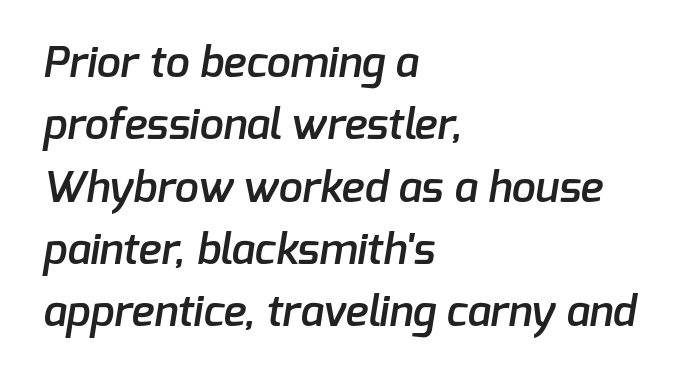
{"serif": "no", "bold": "semi", "weight": "semibold", "width": "normal", "stroke_contrast": "low", "x_height": "medium", "monospaced": "no", "underline": "no", "align": "left", "line_spacing": "normal", "line_spacing_ratio": 1.45, "letter_spacing": "normal", "letter_spacing_em": 0.0, "glyph_px": 43}
